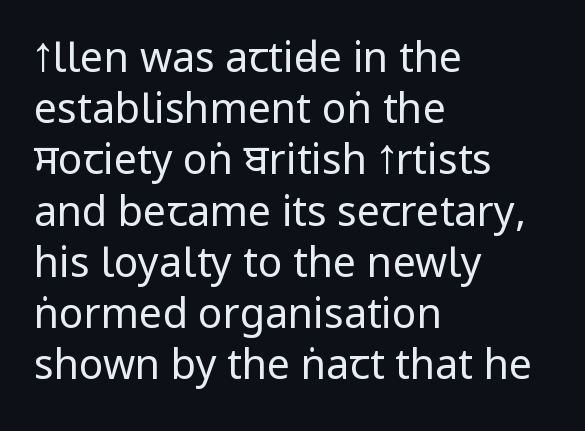
Tracking value appears to be zero — textbook default spacing. Beneath every word, the page is bare. The specimen reads as upright at a glance. This is not heavy type; no bold has been used.
